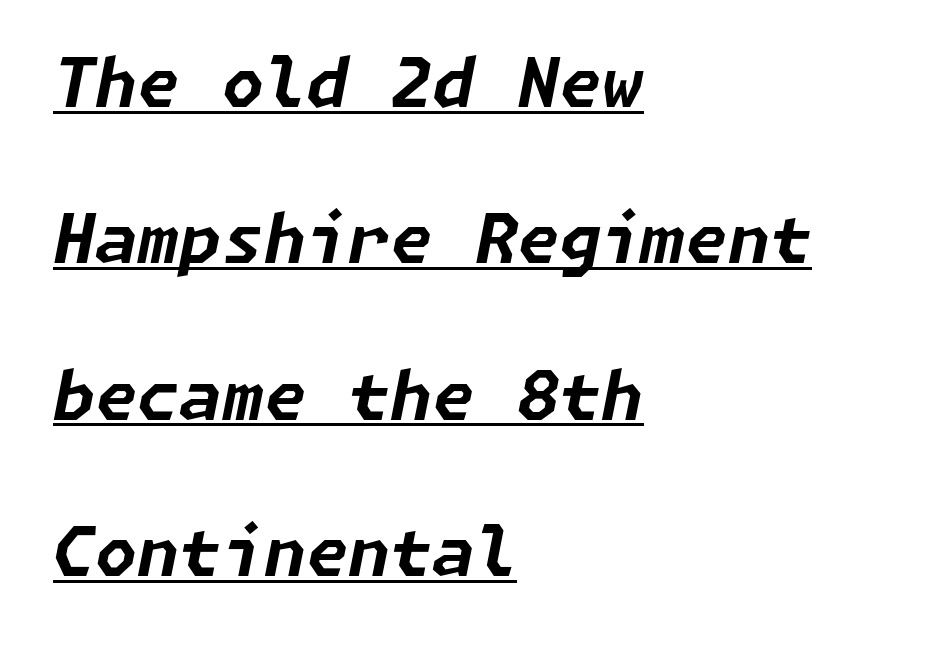
Q: Is the text bold? A: Yes.
Q: Is the text italic (slanted)? A: Yes, it leans right by about 11 degrees.
Q: Is the text underlined? A: Yes.
Q: How is the paragraph aligned? A: Left-aligned.
Q: Is the spacing between letters normal or unusually wide? A: Normal.
Q: Is the spacing between lines tight, normal or loose? A: Loose.
Q: Width (condensed, normal, or wide)? A: Normal.
Q: Stroke contrast? A: Low.
Q: x-height? A: Medium.
